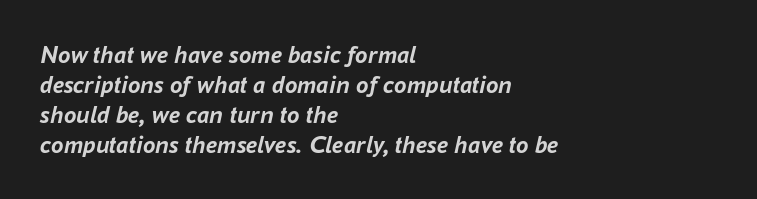
The image shows 25 px bold type, italic (leaning right); set left-aligned, line spacing 1.2x, normal letter spacing, not underlined.
